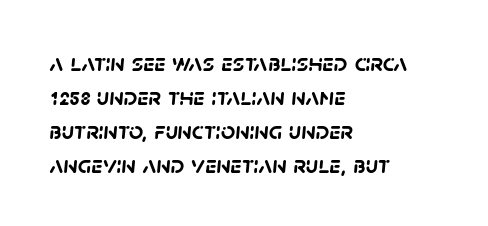
The image shows 25 px bold type; set left-aligned, normal line spacing (1.36x), normal letter spacing, not underlined.
